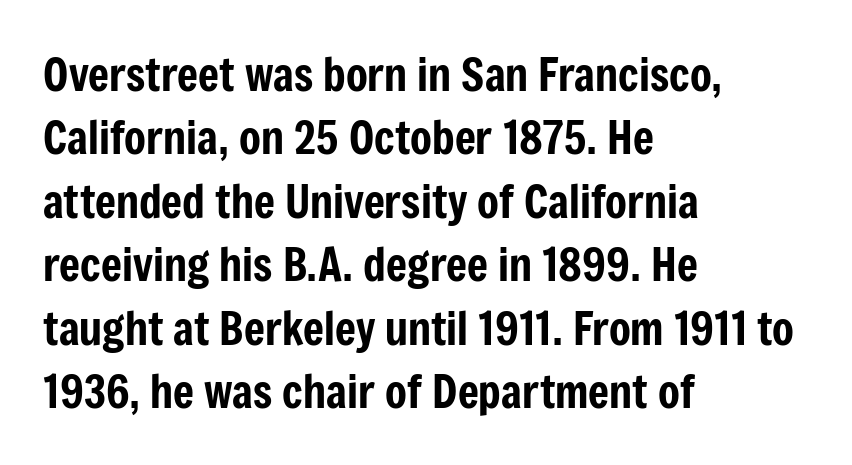
Q: Is the text italic (slanted)? A: No, it is upright.
Q: Is the typeface a serif or a sans-serif typeface? A: Sans-serif.
Q: Is the text underlined? A: No.
Q: How is the paragraph aligned? A: Left-aligned.
Q: Is the spacing between letters normal or unusually wide? A: Normal.
Q: Is the spacing between lines tight, normal or loose? A: Normal.
Q: Width (condensed, normal, or wide)? A: Condensed.
Q: Stroke contrast? A: Low.
Q: x-height? A: Medium.
Q: Monospaced? A: No.
